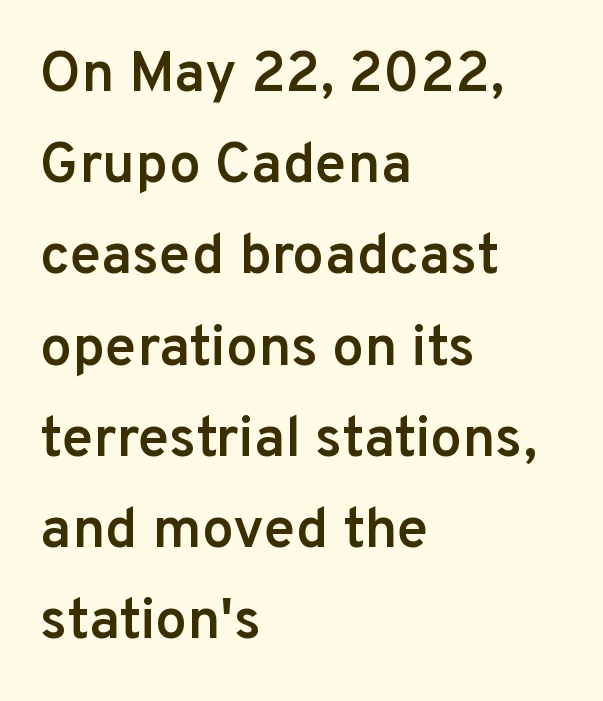
The image shows 57 px semibold sans-serif type, upright; set left-aligned, normal line spacing (1.6x), normal letter spacing, not underlined; low stroke contrast and a medium x-height.
